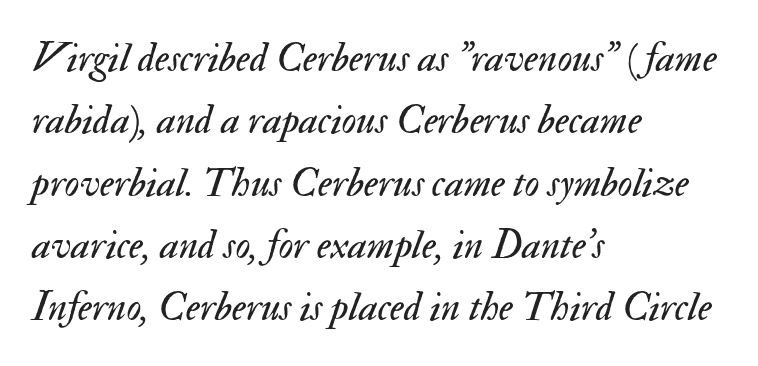
{"italic": "yes", "lean": "right", "slant_degrees": 17, "bold": "no", "weight": "regular", "width": "normal", "stroke_contrast": "medium", "x_height": "small", "monospaced": "no", "underline": "no", "align": "left", "line_spacing": "normal", "line_spacing_ratio": 1.52, "letter_spacing": "normal", "letter_spacing_em": 0.0, "glyph_px": 41}
